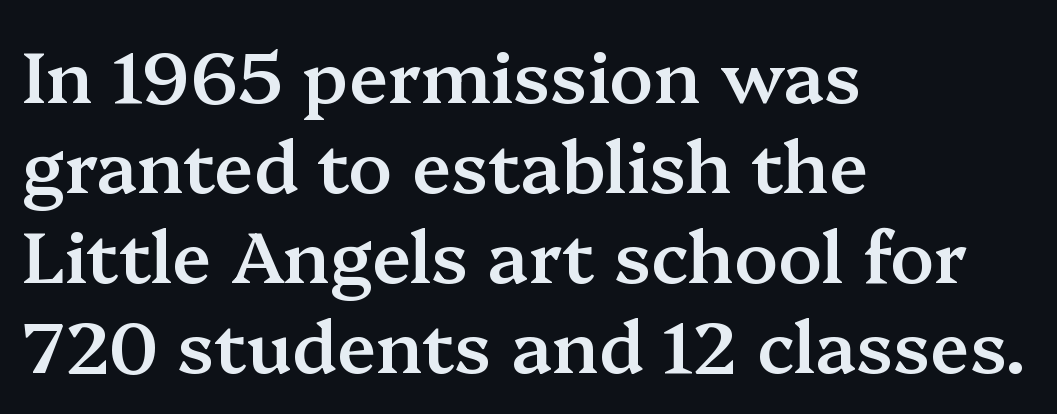
Notice how the passage keeps a crisp vertical edge on the left only. The letters sit at their default tracking, neither squeezed nor spread. Proportional: the letters do not fall into vertical columns. Descender tails drop into unmarked territory. In terms of posture, this sample is upright.
